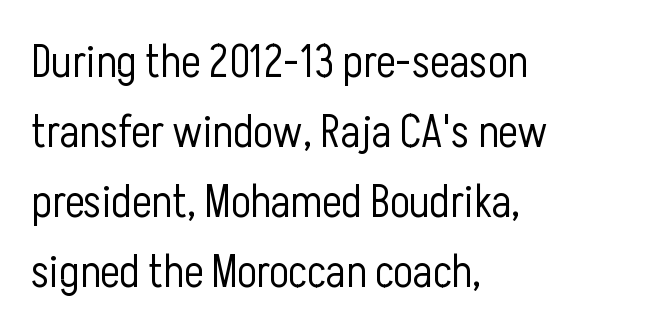
{"serif": "no", "italic": "no", "bold": "no", "weight": "light", "width": "condensed", "stroke_contrast": "low", "x_height": "medium", "monospaced": "no", "underline": "no", "align": "left", "line_spacing": "normal", "line_spacing_ratio": 1.52, "letter_spacing": "normal", "letter_spacing_em": 0.0, "glyph_px": 46}
